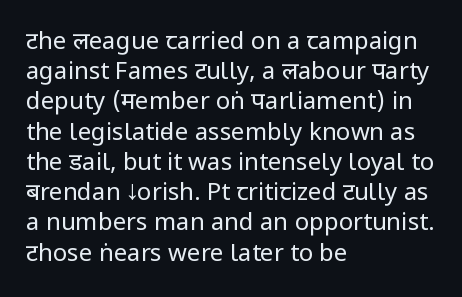
Q: Is the text bold? A: No.
Q: Is the text italic (slanted)? A: No, it is upright.
Q: Is the text underlined? A: No.
Q: How is the paragraph aligned? A: Left-aligned.
Q: Is the spacing between letters normal or unusually wide? A: Normal.
Q: Is the spacing between lines tight, normal or loose? A: Normal.
